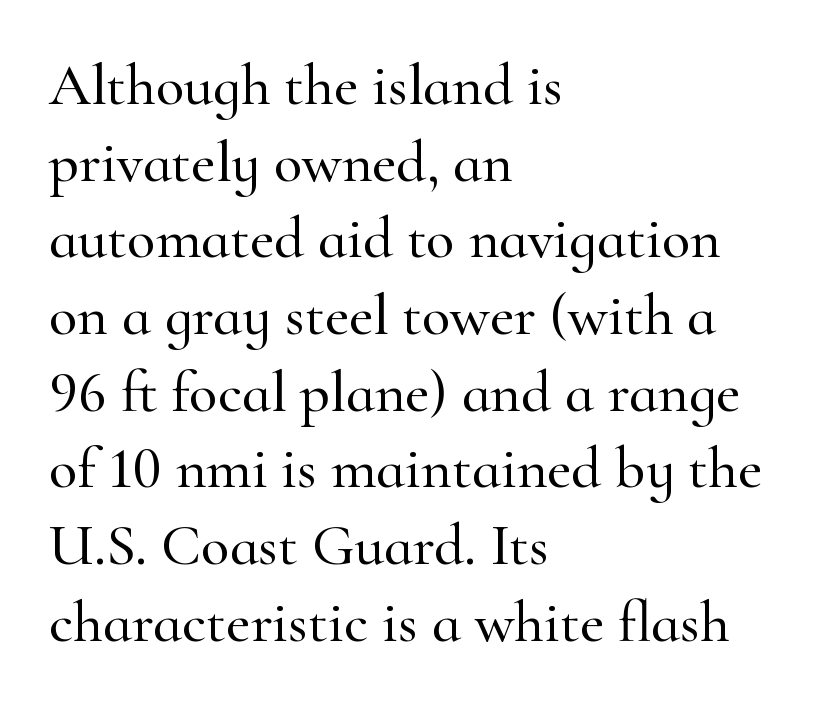
The image shows 59 px serif type, upright; set left-aligned, normal line spacing (1.3x), normal letter spacing, not underlined; high stroke contrast and a small x-height.
